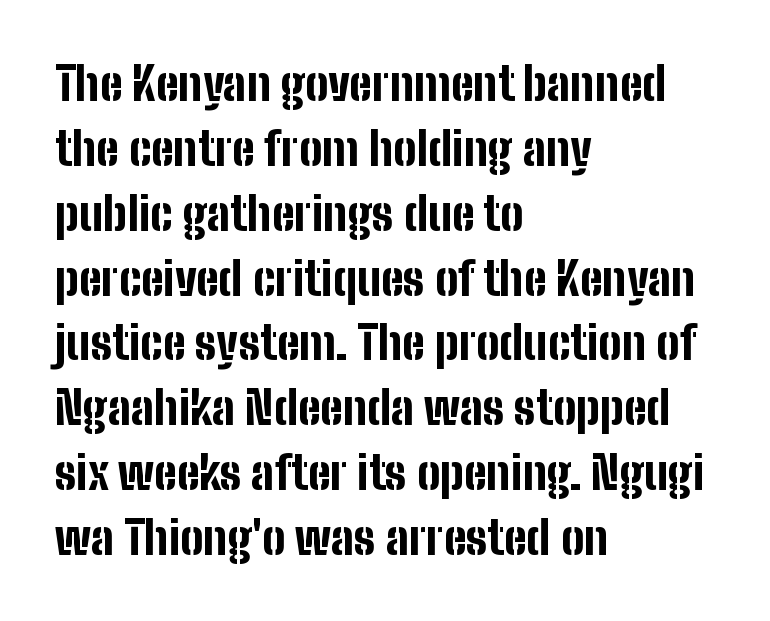
Q: Is the text bold? A: Yes.
Q: Is the text italic (slanted)? A: No, it is upright.
Q: Is the typeface a serif or a sans-serif typeface? A: Sans-serif.
Q: Is the text underlined? A: No.
Q: How is the paragraph aligned? A: Left-aligned.
Q: Is the spacing between letters normal or unusually wide? A: Normal.
Q: Is the spacing between lines tight, normal or loose? A: Normal.
Q: Width (condensed, normal, or wide)? A: Condensed.
Q: Stroke contrast? A: Low.
Q: x-height? A: Medium.
Q: Monospaced? A: No.
